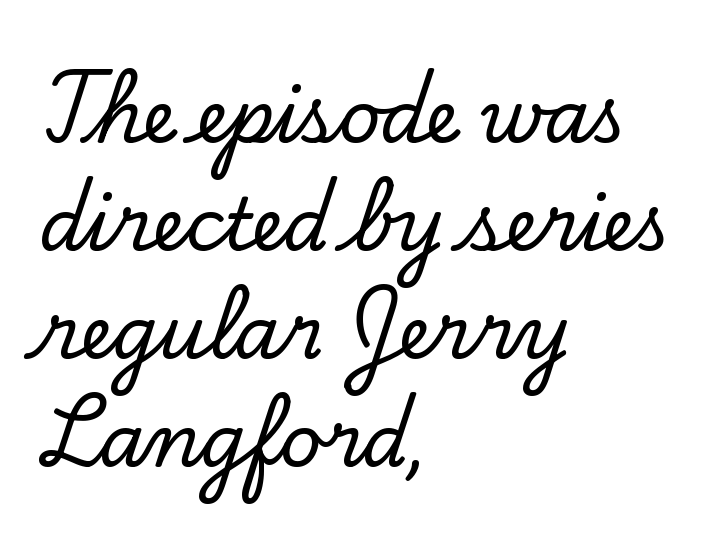
Q: Is the text italic (slanted)? A: Yes.
Q: Is the typeface a serif or a sans-serif typeface? A: Serif.
Q: Is the text underlined? A: No.
Q: How is the paragraph aligned? A: Left-aligned.
Q: Is the spacing between letters normal or unusually wide? A: Normal.
Q: Is the spacing between lines tight, normal or loose? A: Normal.
Q: Width (condensed, normal, or wide)? A: Normal.
Q: Stroke contrast? A: Low.
Q: x-height? A: Small.
Q: Monospaced? A: No.
